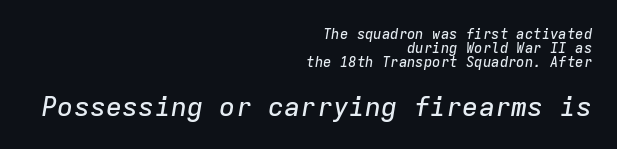
Inter-character spacing is left at the font's built-in metrics. Type size steps up from the first block to the second. Closely set lines give the paragraph a compact silhouette. Just letters on the line, the space beneath them empty. These lines were composed using italics. Casual observation: everything's shoved over to the right.
